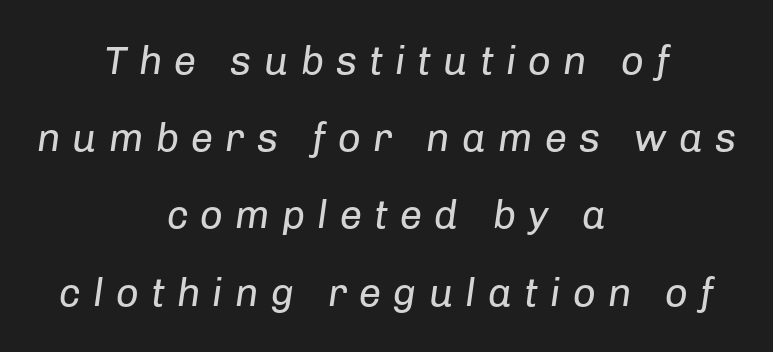
Q: Is the text bold? A: No.
Q: Is the text italic (slanted)? A: Yes, it leans right by about 8 degrees.
Q: Is the text underlined? A: No.
Q: How is the paragraph aligned? A: Centered.
Q: Is the spacing between letters normal or unusually wide? A: Unusually wide.
Q: Is the spacing between lines tight, normal or loose? A: Loose.
Q: Width (condensed, normal, or wide)? A: Normal.
Q: Stroke contrast? A: Low.
Q: x-height? A: Medium.
Q: Monospaced? A: No.
